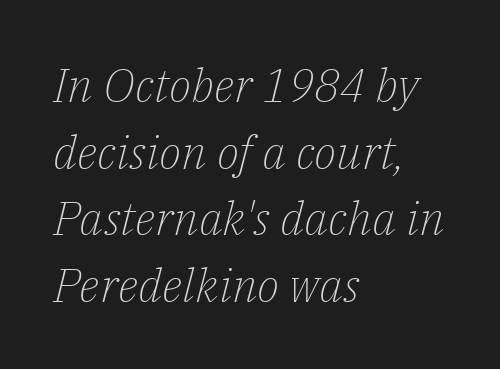
Q: Is the text bold? A: No.
Q: Is the text italic (slanted)? A: Yes, it leans right by about 14 degrees.
Q: Is the typeface a serif or a sans-serif typeface? A: Serif.
Q: Is the text underlined? A: No.
Q: How is the paragraph aligned? A: Left-aligned.
Q: Is the spacing between letters normal or unusually wide? A: Normal.
Q: Is the spacing between lines tight, normal or loose? A: Normal.
Q: Width (condensed, normal, or wide)? A: Normal.
Q: Stroke contrast? A: Low.
Q: x-height? A: Medium.
Q: Monospaced? A: No.
